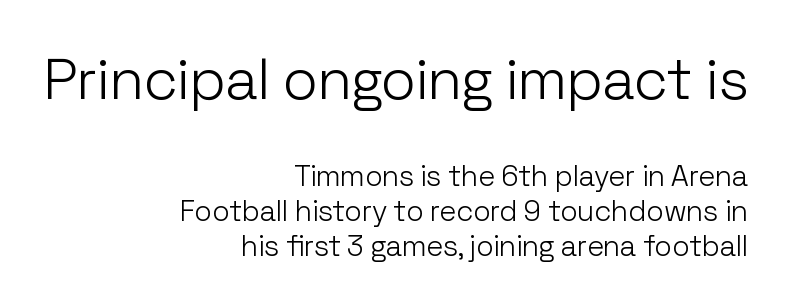
Q: Is the text bold? A: No.
Q: Is the text italic (slanted)? A: No, it is upright.
Q: Is the typeface a serif or a sans-serif typeface? A: Sans-serif.
Q: Is the text underlined? A: No.
Q: How is the paragraph aligned? A: Right-aligned.
Q: Is the spacing between letters normal or unusually wide? A: Normal.
Q: Which block of text is set in a larger size, the first (top) or the second (bottom)? A: The first (top) one.
Q: Width (condensed, normal, or wide)? A: Normal.
Q: Stroke contrast? A: Low.
Q: x-height? A: Medium.
Q: Monospaced? A: No.
